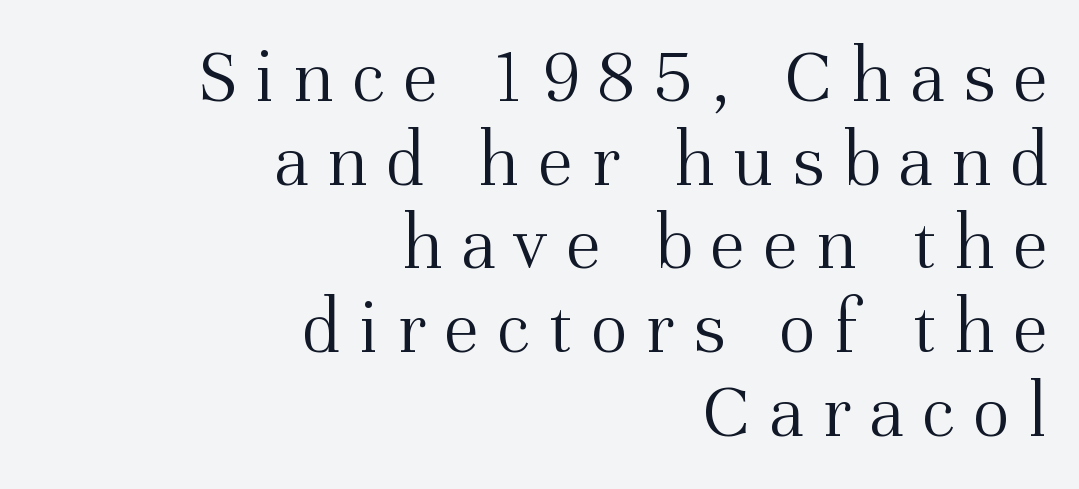
Q: Is the text bold? A: No.
Q: Is the text italic (slanted)? A: No, it is upright.
Q: Is the typeface a serif or a sans-serif typeface? A: Serif.
Q: Is the text underlined? A: No.
Q: How is the paragraph aligned? A: Right-aligned.
Q: Is the spacing between letters normal or unusually wide? A: Unusually wide.
Q: Is the spacing between lines tight, normal or loose? A: Tight.
Q: Width (condensed, normal, or wide)? A: Normal.
Q: Stroke contrast? A: Medium.
Q: x-height? A: Medium.
Q: Monospaced? A: No.
